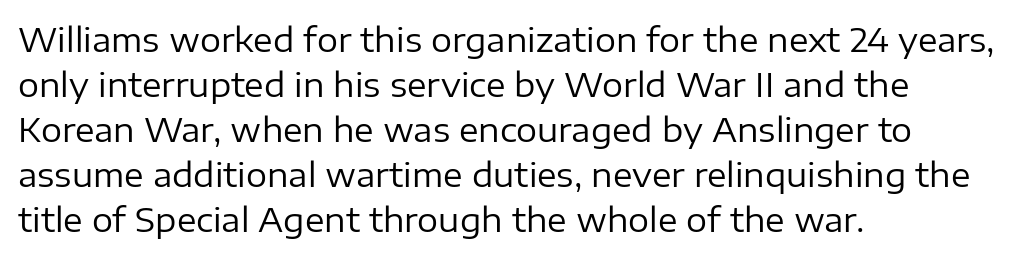
Default kerning and tracking; the words read as compact shapes. Each letter's strokes conclude bluntly, with no projecting serifs. The face used here is proportionally spaced, like ordinary book or web type. If you drew a ruler down the left edge, every line would touch it.
